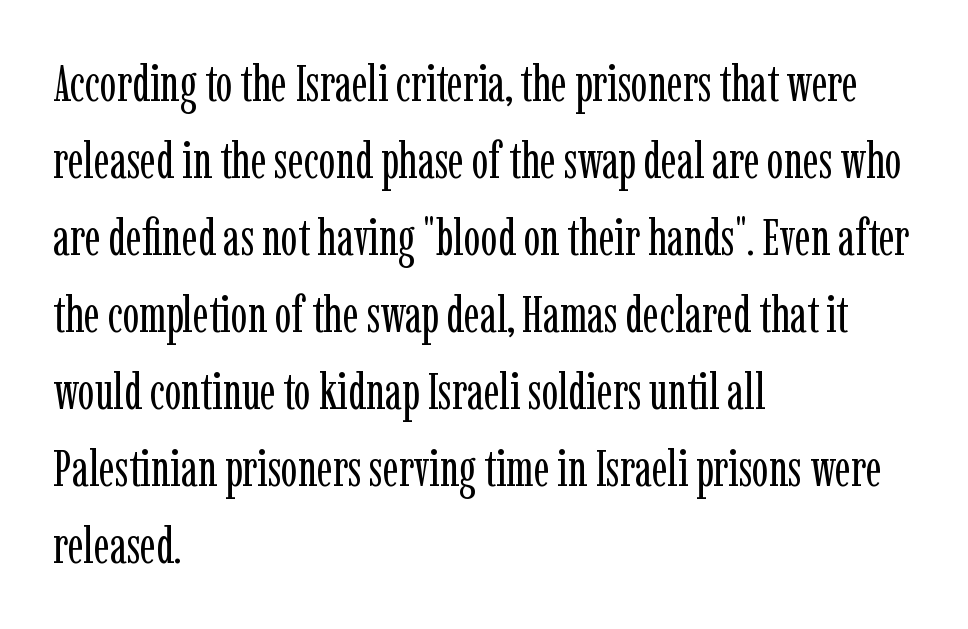
Regarding leading, the lines here are spaced in the standard way. Quick note: underline off. The paragraph shown leans on its left margin. Heft: none added — not bold. Stroke terminals: seriffed. The passage shown has conventional tracking throughout.
